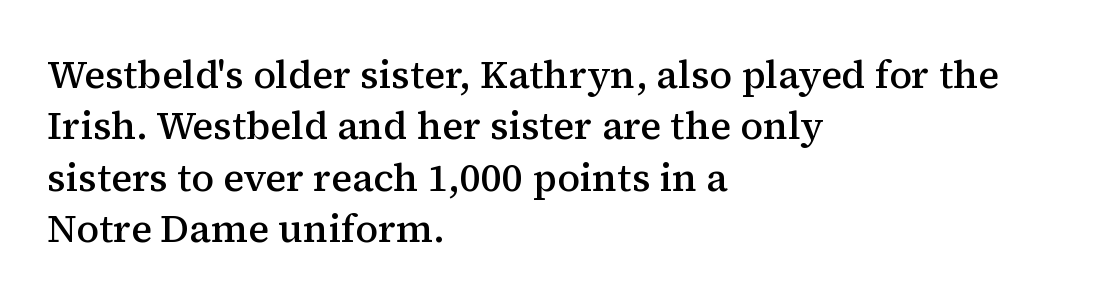
Do the characters align in a grid? No, the font is proportional. Posture: upright roman. The font is running at a semibold setting, under full bold. Descenders hang freely into open space. Caption: standard tracking, unaltered.
